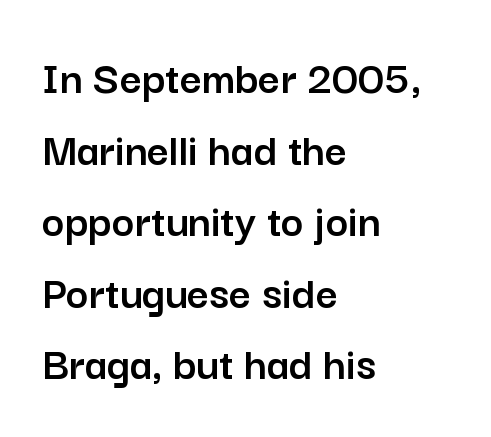
{"serif": "no", "italic": "no", "width": "normal", "stroke_contrast": "low", "x_height": "medium", "monospaced": "no", "underline": "no", "align": "left", "line_spacing": "normal", "line_spacing_ratio": 1.49, "letter_spacing": "normal", "letter_spacing_em": 0.0, "glyph_px": 48}
